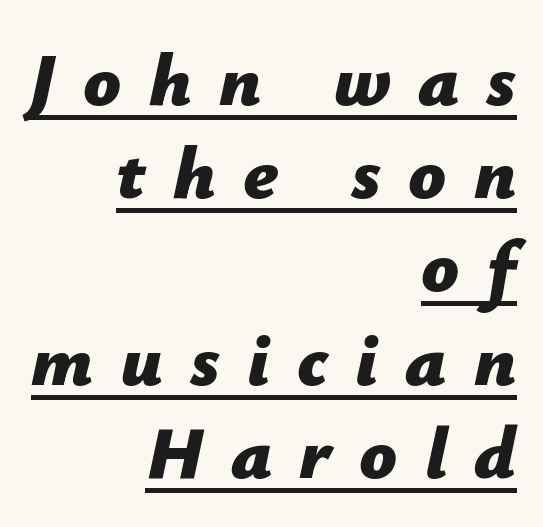
Character widths vary here, with narrow letters taking less room than wide ones. Short and long lines alike share a common ending point at right. Between one letter and the next there's a generous, obvious gap. The specimen reads as italic at a glance. Has an underline been added? It has.
